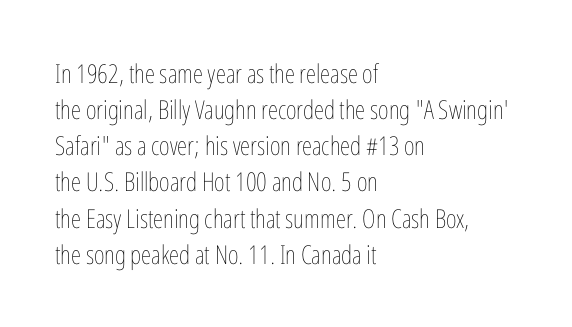
The image shows 26 px text type, upright; set left-aligned, normal line spacing (1.39x), normal letter spacing, not underlined.
